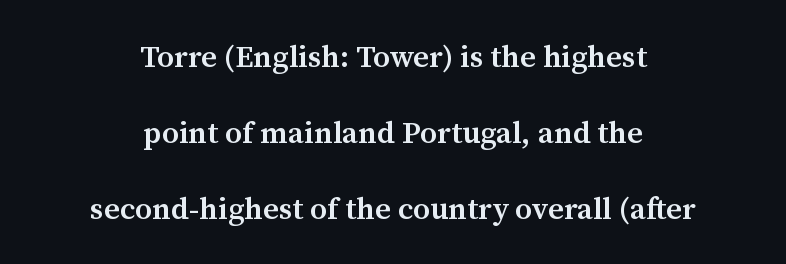
The image shows 31 px semibold serif type, upright; set centered, loose line spacing (2.45x), normal letter spacing, not underlined; medium stroke contrast and a medium x-height.
